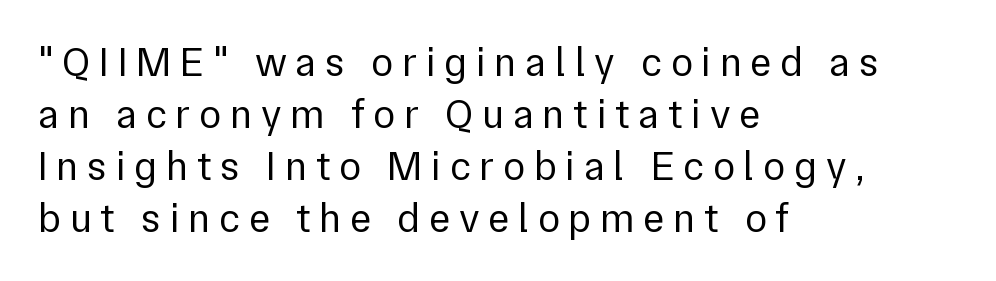
{"serif": "no", "italic": "no", "bold": "no", "weight": "regular", "width": "normal", "stroke_contrast": "low", "x_height": "medium", "monospaced": "no", "underline": "no", "align": "left", "line_spacing": "normal", "line_spacing_ratio": 1.27, "letter_spacing": "wide", "letter_spacing_em": 0.21, "glyph_px": 41}
